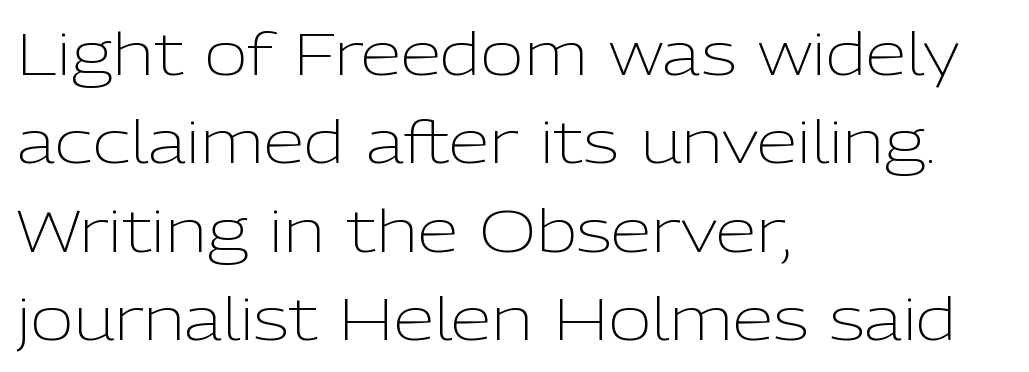
{"serif": "no", "italic": "no", "bold": "no", "weight": "light", "width": "normal", "stroke_contrast": "low", "x_height": "medium", "monospaced": "no", "underline": "no", "align": "left", "line_spacing": "normal", "line_spacing_ratio": 1.5, "letter_spacing": "normal", "letter_spacing_em": 0.0, "glyph_px": 59}
